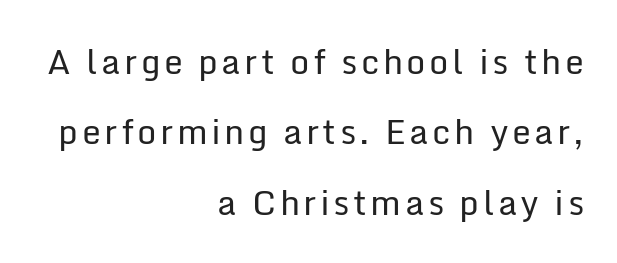
Ordinary non-slanted type is in use. Proportional: the letters do not fall into vertical columns. Notice how the passage keeps a crisp vertical edge on the right only. Stroke terminals: plain, sans-serif.
